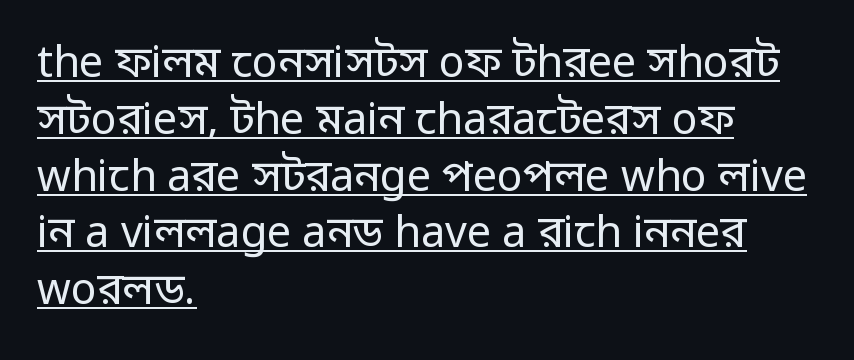
Stroke thickness stays within the range of a standard reading face or lighter. Ordinary non-slanted type is in use. Stroke terminals: plain, sans-serif. Typeset ragged right — the left edge is the straight one.
